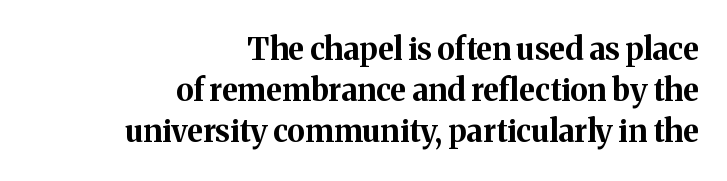
{"serif": "yes", "italic": "no", "bold": "yes", "weight": "bold", "width": "normal", "stroke_contrast": "medium", "x_height": "medium", "monospaced": "no", "underline": "no", "align": "right", "line_spacing": "normal", "line_spacing_ratio": 1.33, "letter_spacing": "normal", "letter_spacing_em": 0.0, "glyph_px": 31}
